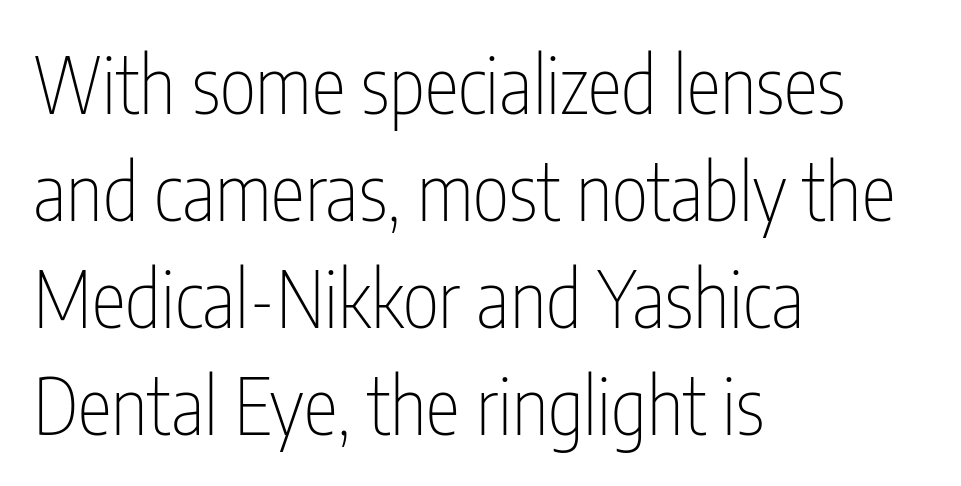
The image shows 78 px thin, condensed sans-serif type, upright; set left-aligned, normal line spacing (1.37x), normal letter spacing, not underlined; low stroke contrast and a medium x-height.
